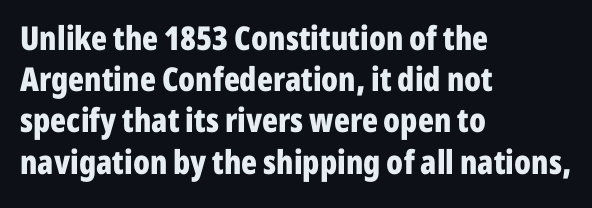
Q: Is the text bold? A: Yes.
Q: Is the text italic (slanted)? A: No, it is upright.
Q: Is the typeface a serif or a sans-serif typeface? A: Sans-serif.
Q: Is the text underlined? A: No.
Q: How is the paragraph aligned? A: Left-aligned.
Q: Is the spacing between letters normal or unusually wide? A: Normal.
Q: Is the spacing between lines tight, normal or loose? A: Normal.
Q: Width (condensed, normal, or wide)? A: Condensed.
Q: Stroke contrast? A: Low.
Q: x-height? A: Medium.
Q: Monospaced? A: No.
